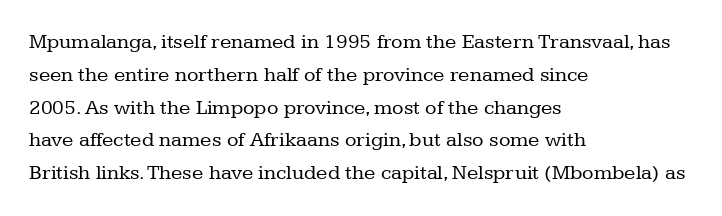
The image shows 21 px text type, upright; set left-aligned, normal line spacing (1.56x), normal letter spacing, not underlined.
